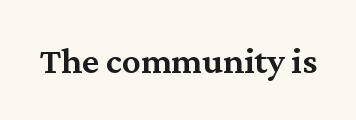
This rendering features lettering with no underline. The face used here is seriffed, in the tradition of book romans. No italicization has been applied; the sample stays upright. Here the designer chose a conventional face with non-uniform glyph widths. Glyph-to-glyph distance matches everyday printed text.
